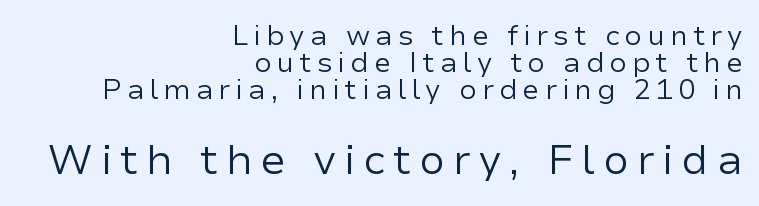
Q: Is the text bold? A: No.
Q: Is the text italic (slanted)? A: No, it is upright.
Q: Is the typeface a serif or a sans-serif typeface? A: Sans-serif.
Q: Is the text underlined? A: No.
Q: How is the paragraph aligned? A: Right-aligned.
Q: Is the spacing between lines tight, normal or loose? A: Tight.
Q: Which block of text is set in a larger size, the first (top) or the second (bottom)? A: The second (bottom) one.
Q: Width (condensed, normal, or wide)? A: Normal.
Q: Stroke contrast? A: Low.
Q: x-height? A: Medium.
Q: Monospaced? A: No.
